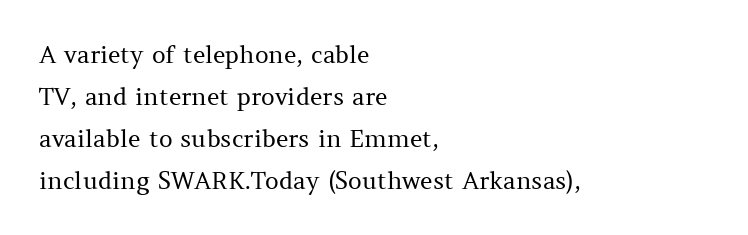
Q: Is the text bold? A: No.
Q: Is the text italic (slanted)? A: No, it is upright.
Q: Is the text underlined? A: No.
Q: How is the paragraph aligned? A: Left-aligned.
Q: Is the spacing between letters normal or unusually wide? A: Normal.
